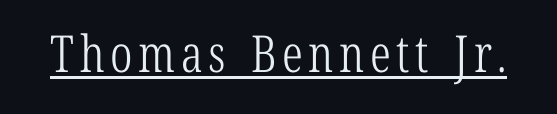
Q: Is the text bold? A: No.
Q: Is the text italic (slanted)? A: No, it is upright.
Q: Is the typeface a serif or a sans-serif typeface? A: Serif.
Q: Is the text underlined? A: Yes.
Q: Width (condensed, normal, or wide)? A: Condensed.
Q: Stroke contrast? A: Low.
Q: x-height? A: Medium.
Q: Monospaced? A: No.
